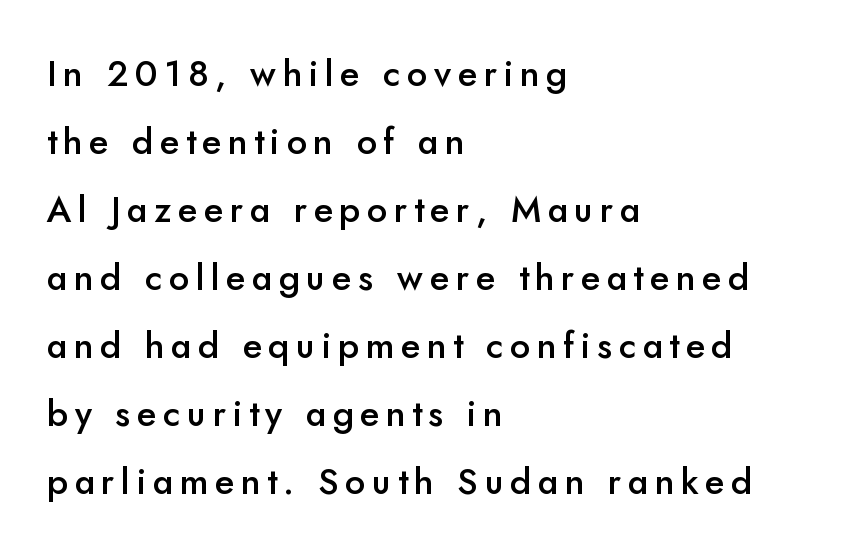
Honestly, there is no underline to notice here at all. A typesetter would mark this as roman, not italic. Is this a fixed-width face? No — the glyphs have proportional, varying widths. Weight check: semibold — heavier than regular, not quite bold. Notice how the passage keeps a crisp vertical edge on the left only.
